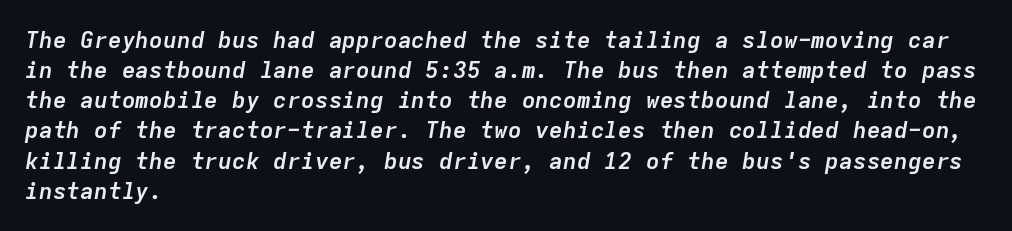
Has an underline been added? It has not. This sample uses plain, unmodified letter spacing. Notice how the passage keeps a crisp vertical edge on the left only. Heavy, bold letterforms. Yep, that's italic — everything's leaning. Normally led — the rows are evenly, conventionally spaced.
